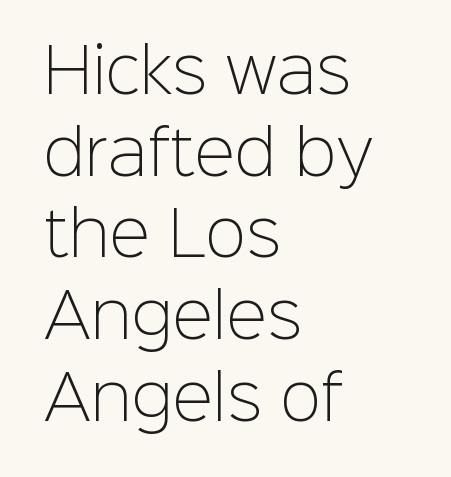
These lines sit exactly where default settings would place them. Italic: no, the glyphs are upright roman. The face used here is a sans, in the tradition of grotesques and geometrics. Nobody touched the tracking dial on this one. All the whitespace from short lines collects on the right. Summary of weight: not heavy and not bold.
